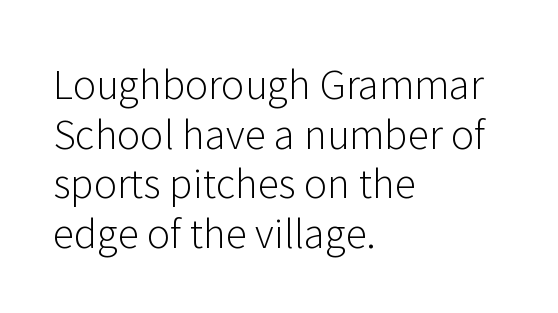
The image shows 39 px light sans-serif type, upright; set left-aligned, normal line spacing (1.27x), normal letter spacing, not underlined; low stroke contrast and a medium x-height.
